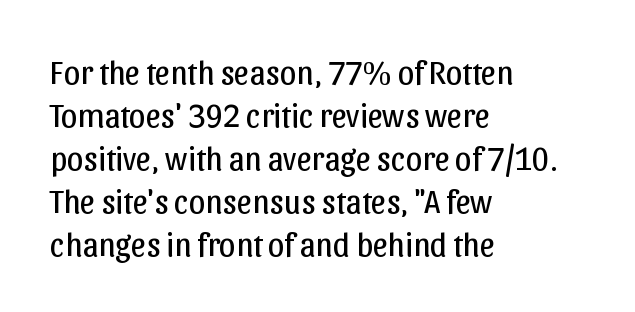
Reading down the block, your eye returns to a fixed left position each line. The type sits square on the baseline with zero lean. Rows of type keep a routine distance in the vertical direction. Tracking value appears to be zero — textbook default spacing.
